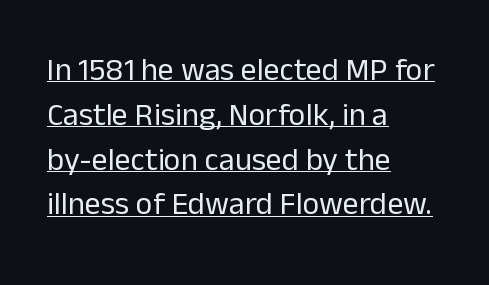
The image shows 32 px regular-weight sans-serif type, upright; set left-aligned, normal line spacing (1.4x), normal letter spacing, underlined; low stroke contrast and a medium x-height.
